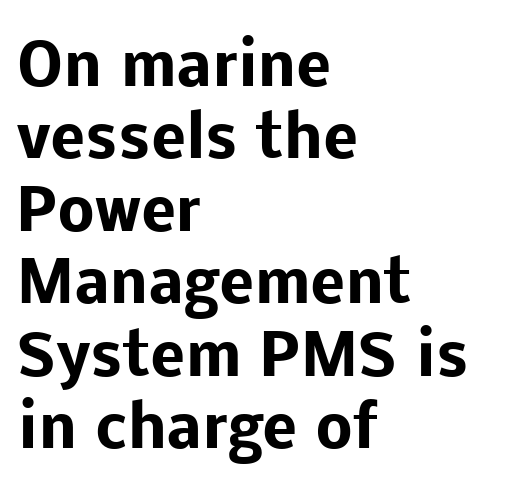
The lettering stays uniformly vertical, giving the passage a roman look. This sample has the flowing, uneven cadence of proportional lettering. This sample keeps an unexceptional amount of space between lines. This sample is left-justified, so line endings fall wherever the words run out. There is no visible air inserted between adjacent glyphs. This rendering features lettering with no underline.
